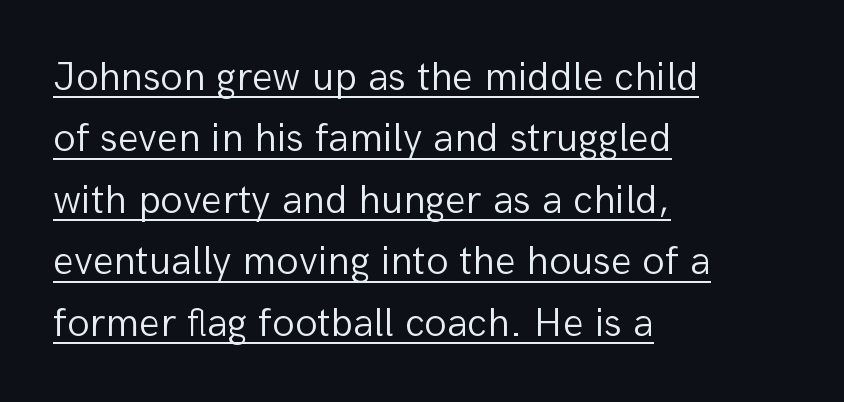
The passage is arranged the way most books set body copy — flush left. Stroke terminals: plain, sans-serif. The passage shown is typed in a proportional face where columns would drift. Nobody touched the tracking dial on this one. Notice how a bar underscores the lettering throughout.
